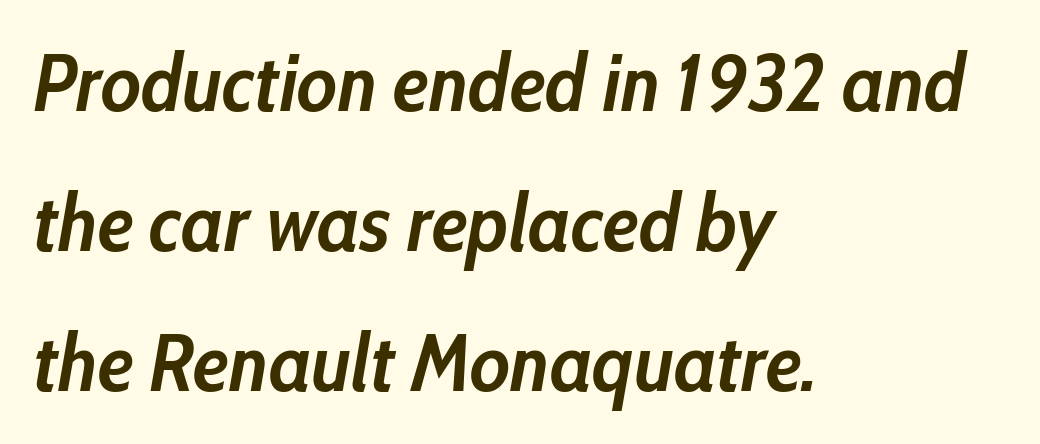
{"italic": "yes", "lean": "right", "slant_degrees": 10, "bold": "yes", "weight": "semibold", "width": "condensed", "stroke_contrast": "low", "x_height": "medium", "monospaced": "no", "underline": "no", "align": "left", "line_spacing_ratio": 1.75, "letter_spacing": "normal", "letter_spacing_em": 0.0, "glyph_px": 80}
